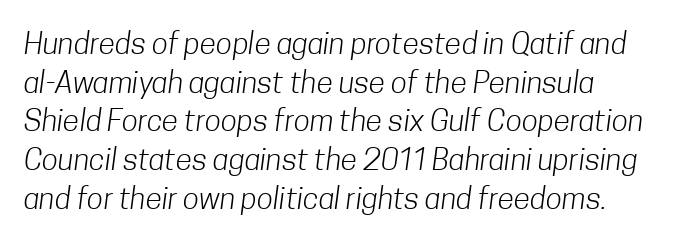
No extra ink here — the face is not bold. Font category for this specimen: sans-serif. Regarding leading, the lines here are spaced in the standard way. Here the glyphs are tracked normally, forming tight word shapes. This sample has the flowing, uneven cadence of proportional lettering.
